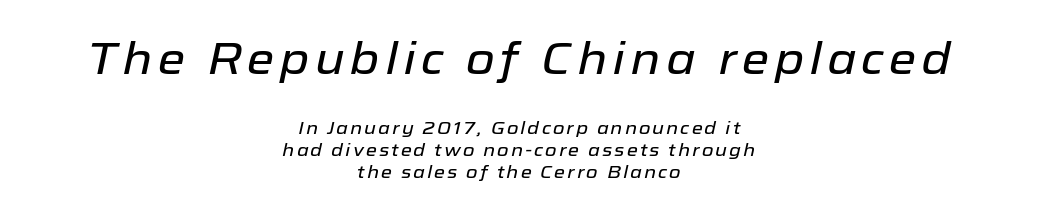
The image shows 45 px text type, italic (leaning right); set centered, line spacing 1.22x, not underlined; the first (top) block is 2.5x larger; low stroke contrast and a medium x-height.
